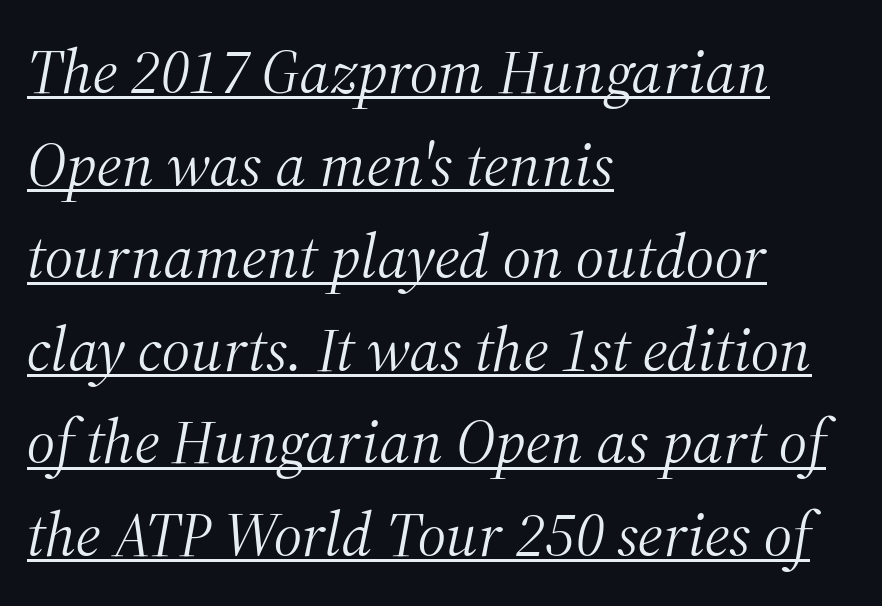
Q: Is the text bold? A: No.
Q: Is the text italic (slanted)? A: Yes, it leans right by about 12 degrees.
Q: Is the typeface a serif or a sans-serif typeface? A: Serif.
Q: Is the text underlined? A: Yes.
Q: How is the paragraph aligned? A: Left-aligned.
Q: Is the spacing between letters normal or unusually wide? A: Normal.
Q: Is the spacing between lines tight, normal or loose? A: Normal.
Q: Width (condensed, normal, or wide)? A: Normal.
Q: Stroke contrast? A: Medium.
Q: x-height? A: Medium.
Q: Monospaced? A: No.
